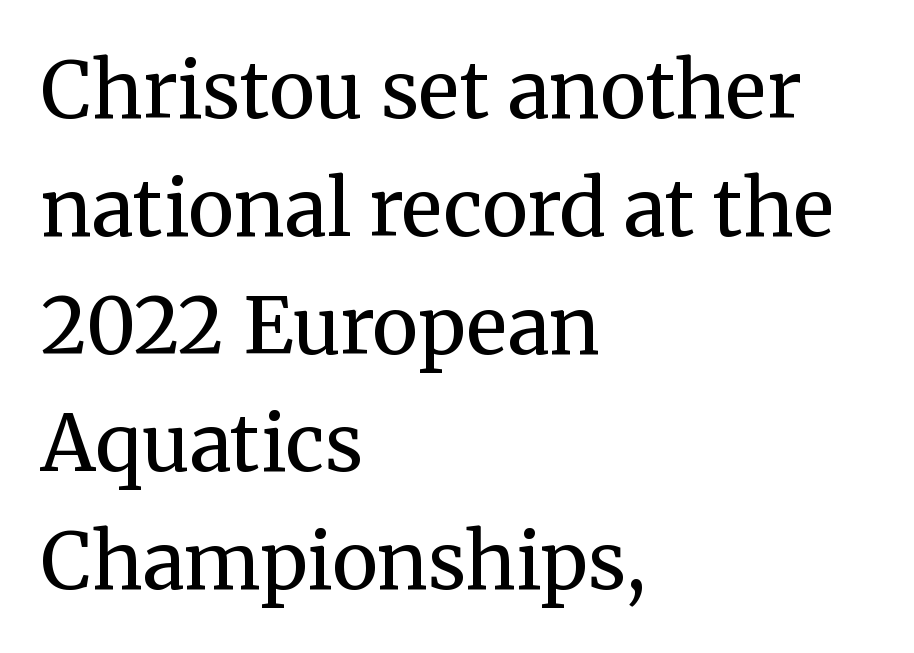
The strokes are not fattened; the text isn't bold. Is this a fixed-width face? No — the glyphs have proportional, varying widths. The space directly below the letters is spotless. Notice how the passage keeps a crisp vertical edge on the left only.
